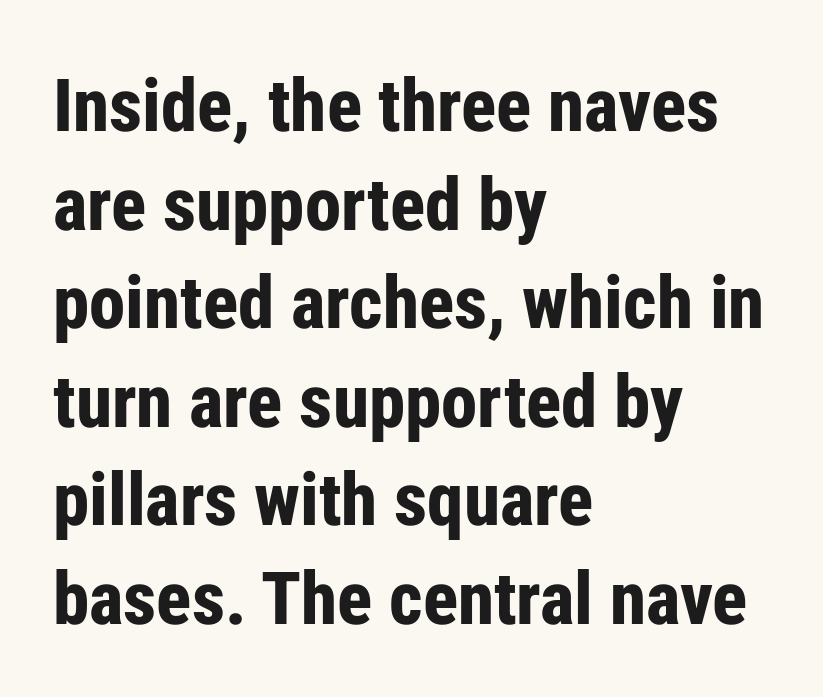
The image shows 73 px bold, condensed sans-serif type, upright; set left-aligned, normal line spacing (1.35x), normal letter spacing, not underlined; low stroke contrast and a medium x-height.
